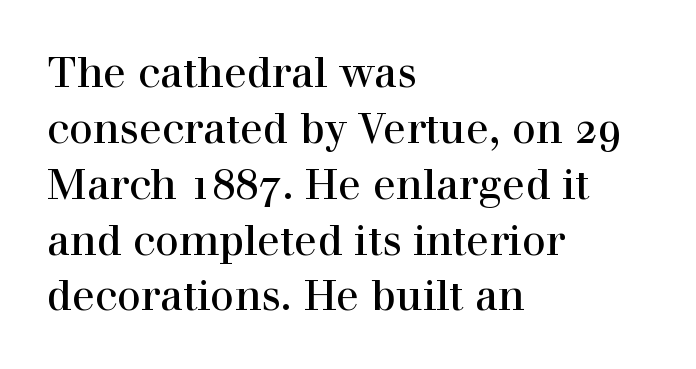
Q: Is the text italic (slanted)? A: No, it is upright.
Q: Is the typeface a serif or a sans-serif typeface? A: Serif.
Q: Is the text underlined? A: No.
Q: How is the paragraph aligned? A: Left-aligned.
Q: Is the spacing between letters normal or unusually wide? A: Normal.
Q: Is the spacing between lines tight, normal or loose? A: Normal.
Q: Width (condensed, normal, or wide)? A: Normal.
Q: x-height? A: Medium.
Q: Monospaced? A: No.
